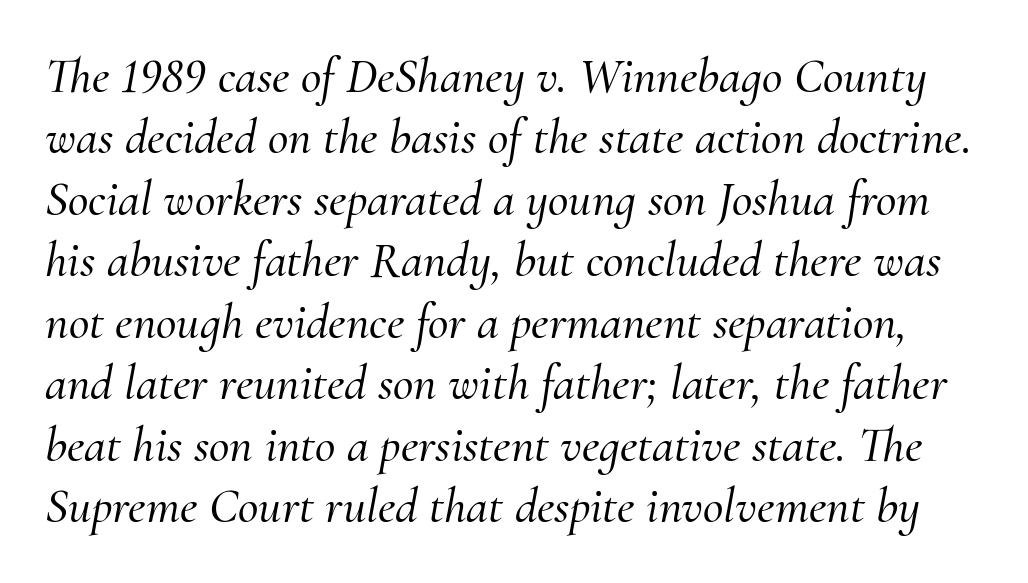
The image shows 50 px serif type, italic (leaning right); set line spacing 1.23x, normal letter spacing, not underlined; medium stroke contrast and a small x-height.
